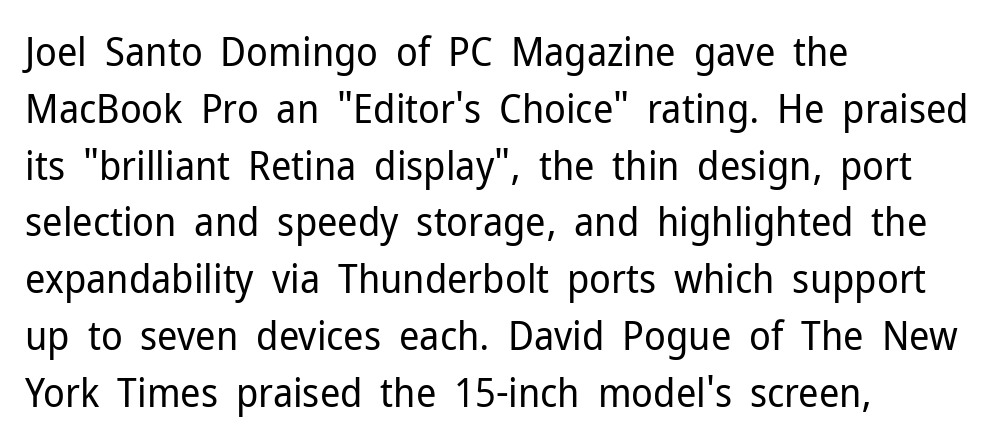
Is the type heavy? It reads as light-to-regular instead. Think of a printed novel: that variable character pitch is what you see here. This rendering employs a face without finishing strokes, i.e., a sans-serif. A roman cut, with each character standing at attention.
